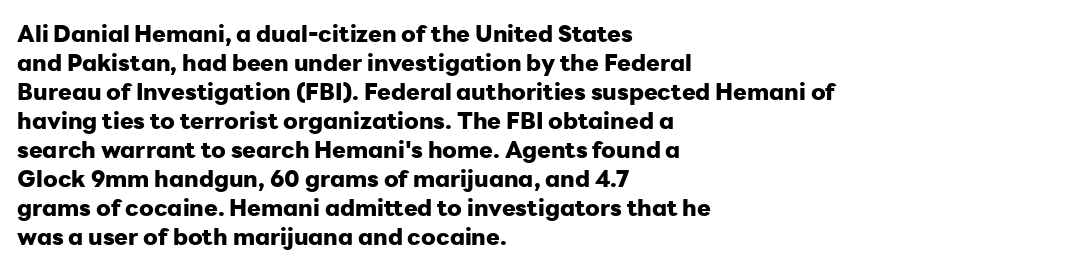
{"italic": "no", "bold": "yes", "underline": "no", "align": "left", "line_spacing": "normal", "line_spacing_ratio": 1.26, "letter_spacing": "normal", "letter_spacing_em": 0.0, "glyph_px": 23}
